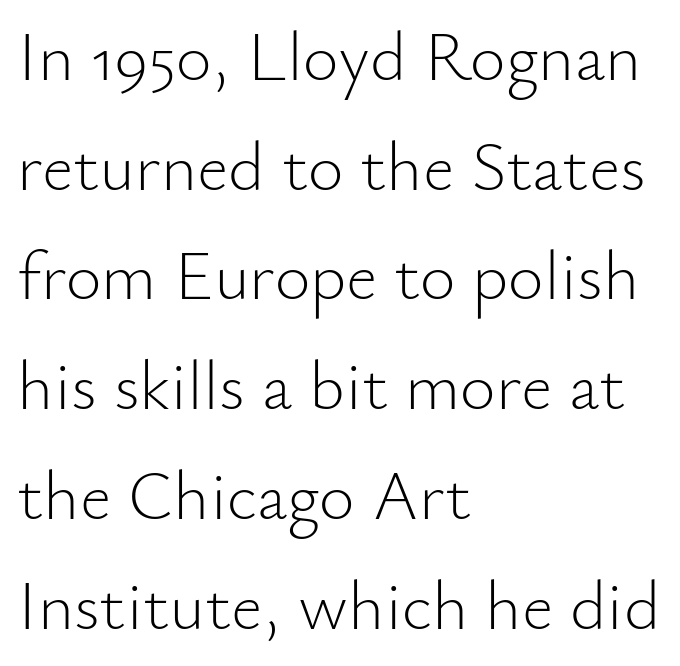
Q: Is the text bold? A: No.
Q: Is the text italic (slanted)? A: No, it is upright.
Q: Is the typeface a serif or a sans-serif typeface? A: Sans-serif.
Q: Is the text underlined? A: No.
Q: How is the paragraph aligned? A: Left-aligned.
Q: Is the spacing between letters normal or unusually wide? A: Normal.
Q: Is the spacing between lines tight, normal or loose? A: Normal.
Q: Width (condensed, normal, or wide)? A: Normal.
Q: Stroke contrast? A: Low.
Q: x-height? A: Small.
Q: Monospaced? A: No.
